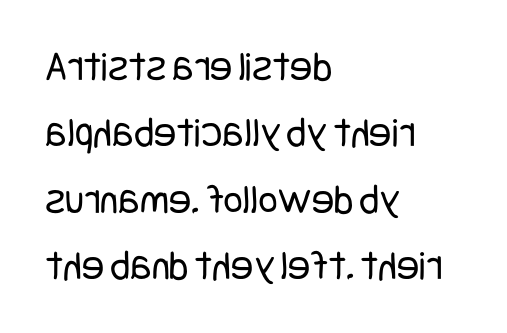
The image shows 42 px regular-weight, condensed sans-serif type, upright; set left-aligned, normal line spacing (1.58x), normal letter spacing, not underlined; low stroke contrast and a large x-height.
